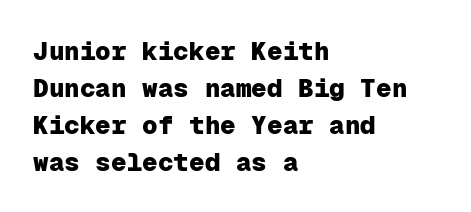
These words are printed bold, with thick strokes throughout. Between one letter and the next there's only the usual sliver of space. The letters stand straight up with perfectly vertical stems. The rendering anchors every line to the left-hand side. The leading is moderate, giving the passage an even texture.
